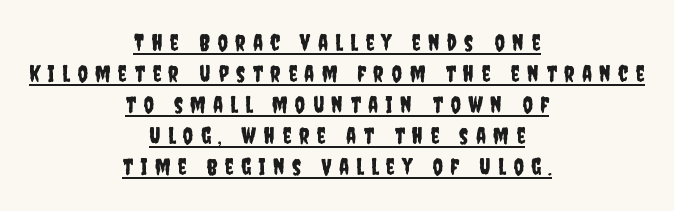
The image shows 23 px text type, upright; set centered, normal line spacing (1.35x), unusually wide letter spacing (+0.32 em), underlined.
